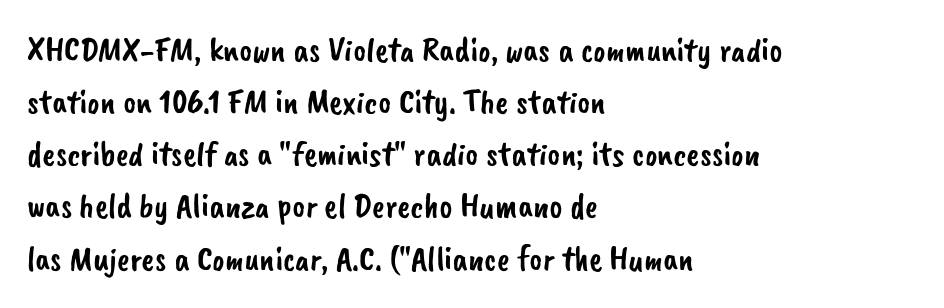
{"serif": "no", "width": "normal", "stroke_contrast": "low", "x_height": "small", "monospaced": "no", "underline": "no", "align": "left", "line_spacing": "normal", "line_spacing_ratio": 1.49, "letter_spacing": "normal", "letter_spacing_em": 0.0, "glyph_px": 35}
